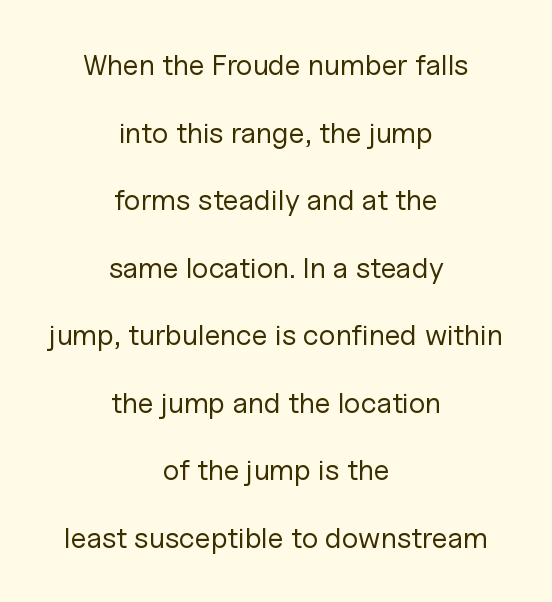
Varying glyph widths throughout — classic text-font behaviour. This is sans-serif lettering, the kind often seen on screens and signage. Which margin do the lines hug? Neither — every line sits in the middle. Think standard paragraph weight, or any step lighter than that. The space beneath each line is pristine and unruled.
